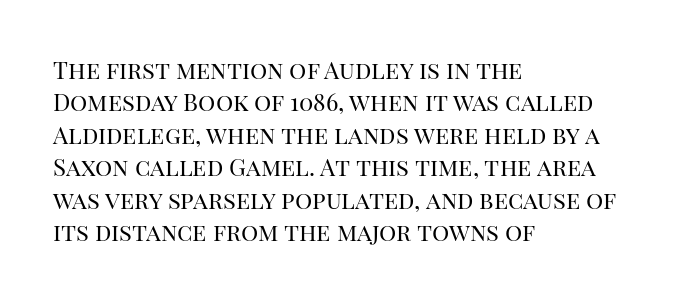
The image shows 24 px text type, upright; set left-aligned, normal line spacing (1.35x), normal letter spacing, not underlined.
